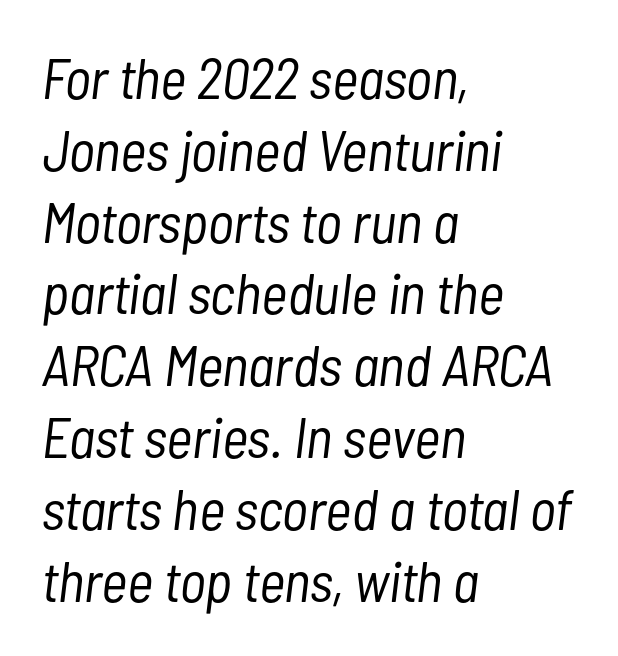
{"italic": "yes", "lean": "right", "slant_degrees": 7, "bold": "no", "weight": "light", "width": "condensed", "stroke_contrast": "low", "x_height": "medium", "monospaced": "no", "underline": "no", "align": "left", "line_spacing": "normal", "line_spacing_ratio": 1.26, "letter_spacing": "normal", "letter_spacing_em": 0.0, "glyph_px": 57}
